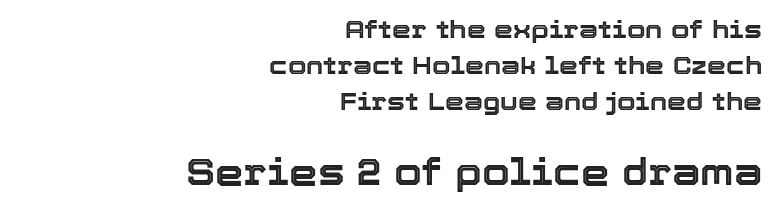
Nothing unusual about the tracking: characters are spaced as the font intends. Every character sits straight up, as roman type does. Just letters on the line, the space beneath them empty. The line-height multiplier appears to be the usual default. The lower block of text is set noticeably larger than the block above it. Leftover space on each line is placed entirely before the opening word.
